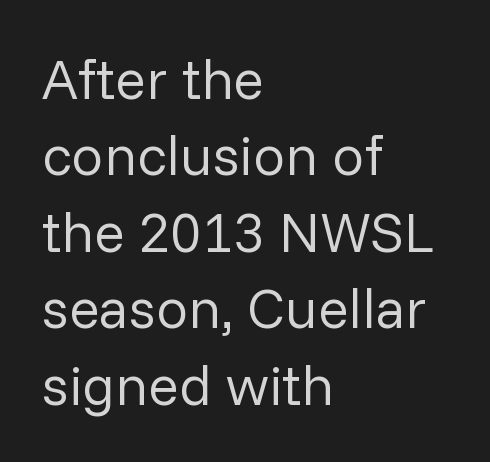
{"serif": "no", "italic": "no", "bold": "no", "weight": "regular", "width": "normal", "stroke_contrast": "low", "x_height": "medium", "monospaced": "no", "underline": "no", "align": "left", "line_spacing": "normal", "line_spacing_ratio": 1.34, "letter_spacing": "normal", "letter_spacing_em": 0.0, "glyph_px": 57}
